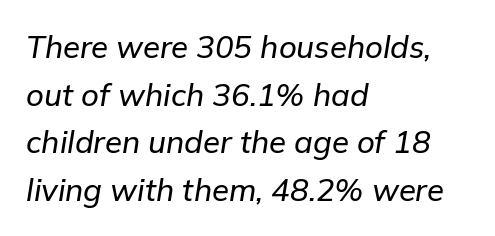
{"italic": "yes", "lean": "right", "slant_degrees": 9, "width": "normal", "stroke_contrast": "low", "x_height": "medium", "monospaced": "no", "underline": "no", "align": "left", "line_spacing": "normal", "line_spacing_ratio": 1.54, "letter_spacing": "normal", "letter_spacing_em": 0.0, "glyph_px": 31}
